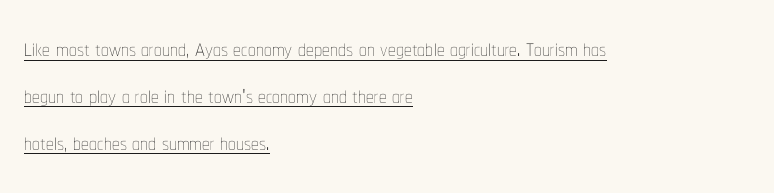
Q: Is the text bold? A: No.
Q: Is the text italic (slanted)? A: No, it is upright.
Q: Is the text underlined? A: Yes.
Q: How is the paragraph aligned? A: Left-aligned.
Q: Is the spacing between letters normal or unusually wide? A: Normal.
Q: Is the spacing between lines tight, normal or loose? A: Normal.
Q: Width (condensed, normal, or wide)? A: Condensed.
Q: Stroke contrast? A: Low.
Q: x-height? A: Medium.
Q: Monospaced? A: No.
